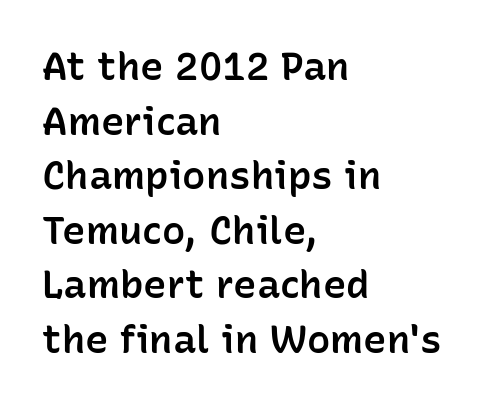
Q: Is the text bold? A: Semi-bold.
Q: Is the text italic (slanted)? A: No, it is upright.
Q: Is the typeface a serif or a sans-serif typeface? A: Sans-serif.
Q: Is the text underlined? A: No.
Q: How is the paragraph aligned? A: Left-aligned.
Q: Is the spacing between letters normal or unusually wide? A: Normal.
Q: Is the spacing between lines tight, normal or loose? A: Normal.
Q: Width (condensed, normal, or wide)? A: Normal.
Q: Stroke contrast? A: Low.
Q: x-height? A: Medium.
Q: Monospaced? A: No.
